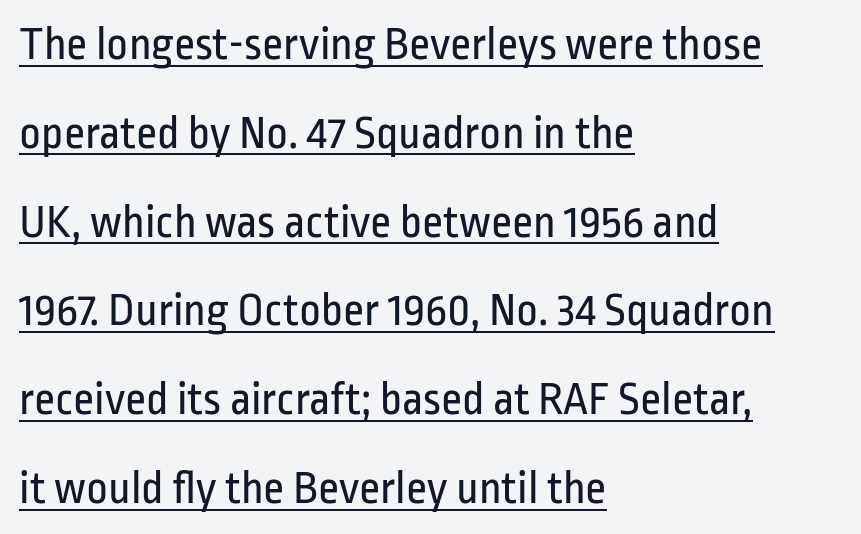
Q: Is the text bold? A: No.
Q: Is the text italic (slanted)? A: No, it is upright.
Q: Is the typeface a serif or a sans-serif typeface? A: Sans-serif.
Q: Is the text underlined? A: Yes.
Q: How is the paragraph aligned? A: Left-aligned.
Q: Is the spacing between letters normal or unusually wide? A: Normal.
Q: Width (condensed, normal, or wide)? A: Condensed.
Q: Stroke contrast? A: Low.
Q: x-height? A: Medium.
Q: Monospaced? A: No.
